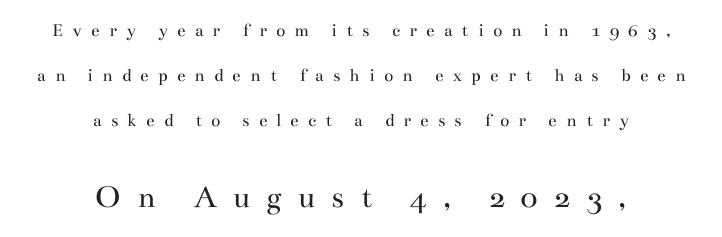
Q: Is the text bold? A: No.
Q: Is the text italic (slanted)? A: No, it is upright.
Q: Is the typeface a serif or a sans-serif typeface? A: Serif.
Q: Is the text underlined? A: No.
Q: How is the paragraph aligned? A: Centered.
Q: Is the spacing between letters normal or unusually wide? A: Unusually wide.
Q: Is the spacing between lines tight, normal or loose? A: Loose.
Q: Which block of text is set in a larger size, the first (top) or the second (bottom)? A: The second (bottom) one.
Q: Width (condensed, normal, or wide)? A: Wide.
Q: Stroke contrast? A: Medium.
Q: x-height? A: Small.
Q: Monospaced? A: No.
